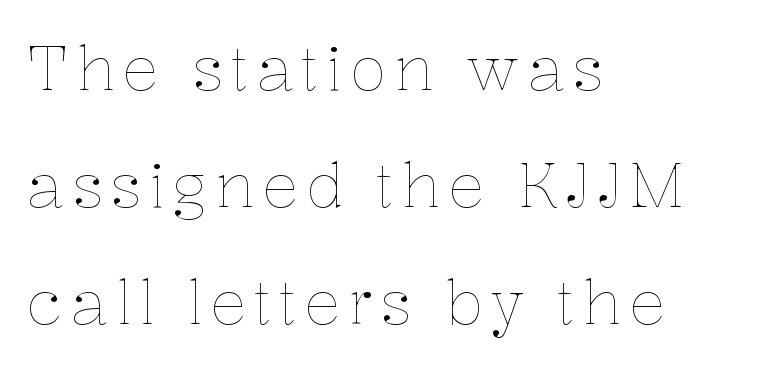
This sample trades compactness for vertical openness between lines. The characters are drawn with everyday or finer stroke widths. Leftover space on each line is placed entirely after the last word. The face used here is proportionally spaced, like ordinary book or web type. Ordinary non-slanted type is in use. The zone under the glyphs is completely vacant.
